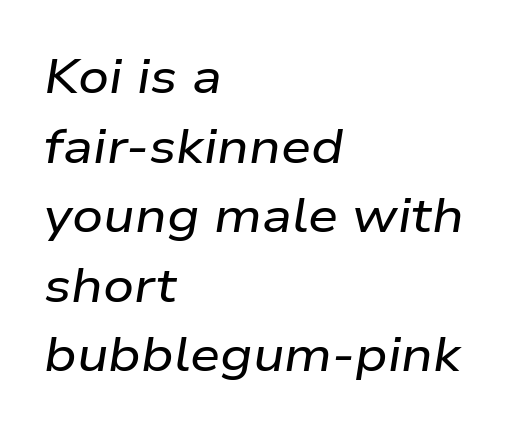
The image shows 48 px wide type, italic (leaning right); set left-aligned, normal line spacing (1.45x), normal letter spacing, not underlined; low stroke contrast and a medium x-height.
